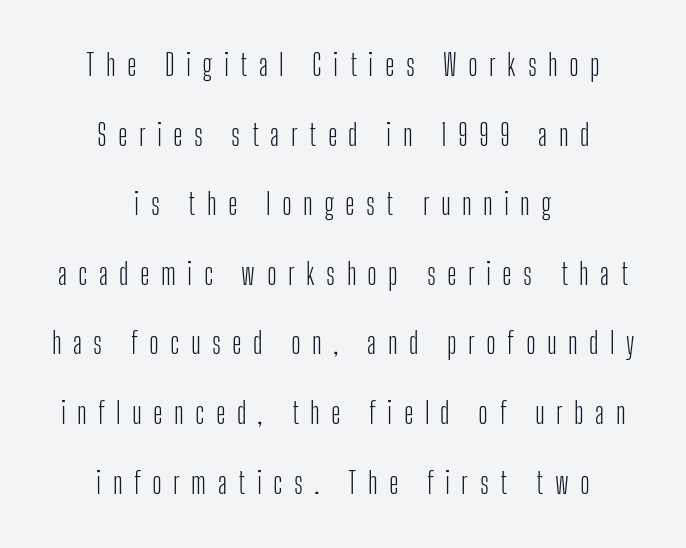
{"serif": "no", "italic": "no", "bold": "no", "weight": "light", "width": "condensed", "stroke_contrast": "low", "x_height": "medium", "monospaced": "no", "underline": "no", "align": "center", "line_spacing": "loose", "line_spacing_ratio": 2.4, "letter_spacing": "wide", "letter_spacing_em": 0.39, "glyph_px": 29}
